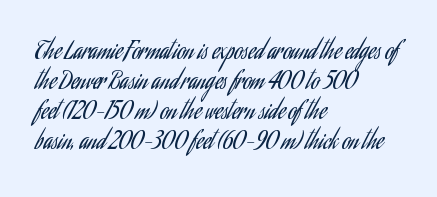
{"bold": "no", "underline": "no", "align": "left", "line_spacing": "normal", "line_spacing_ratio": 1.3, "letter_spacing": "normal", "letter_spacing_em": 0.0, "glyph_px": 23}
